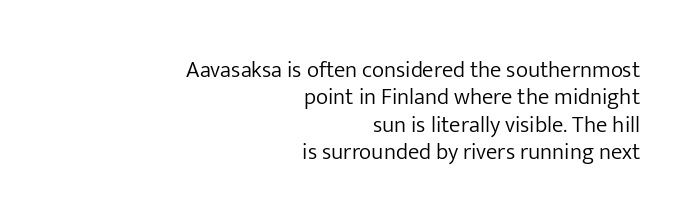
{"italic": "no", "bold": "no", "underline": "no", "align": "right", "line_spacing_ratio": 1.19, "letter_spacing": "normal", "letter_spacing_em": 0.0, "glyph_px": 23}
